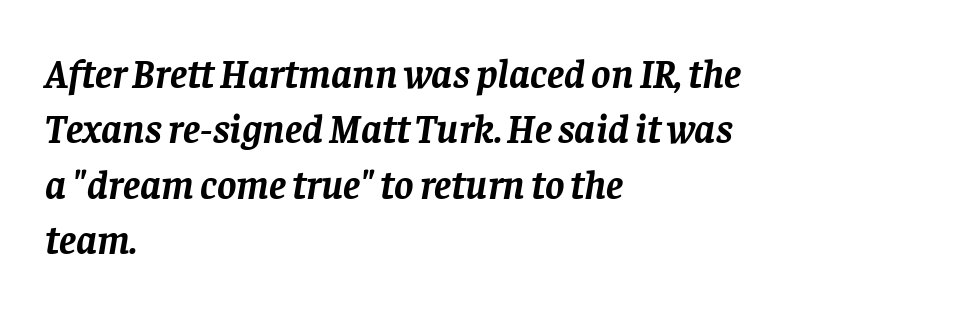
{"serif": "yes", "italic": "yes", "lean": "right", "slant_degrees": 8, "bold": "yes", "weight": "semibold", "width": "normal", "stroke_contrast": "low", "x_height": "large", "monospaced": "no", "underline": "no", "align": "left", "line_spacing": "normal", "line_spacing_ratio": 1.35, "letter_spacing": "normal", "letter_spacing_em": 0.0, "glyph_px": 41}
